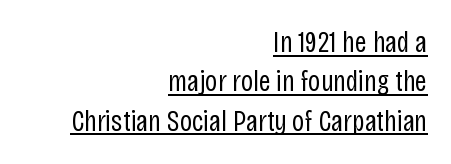
Q: Is the text bold? A: No.
Q: Is the text italic (slanted)? A: No, it is upright.
Q: Is the typeface a serif or a sans-serif typeface? A: Sans-serif.
Q: Is the text underlined? A: Yes.
Q: How is the paragraph aligned? A: Right-aligned.
Q: Is the spacing between letters normal or unusually wide? A: Normal.
Q: Is the spacing between lines tight, normal or loose? A: Normal.
Q: Width (condensed, normal, or wide)? A: Condensed.
Q: Stroke contrast? A: Low.
Q: x-height? A: Large.
Q: Monospaced? A: No.
